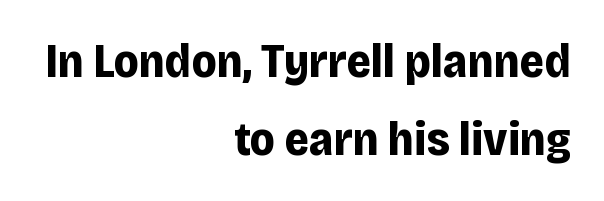
{"serif": "no", "italic": "no", "bold": "yes", "weight": "bold", "width": "normal", "stroke_contrast": "low", "x_height": "large", "monospaced": "no", "underline": "no", "align": "right", "line_spacing": "normal", "line_spacing_ratio": 1.65, "letter_spacing": "normal", "letter_spacing_em": 0.0, "glyph_px": 47}
